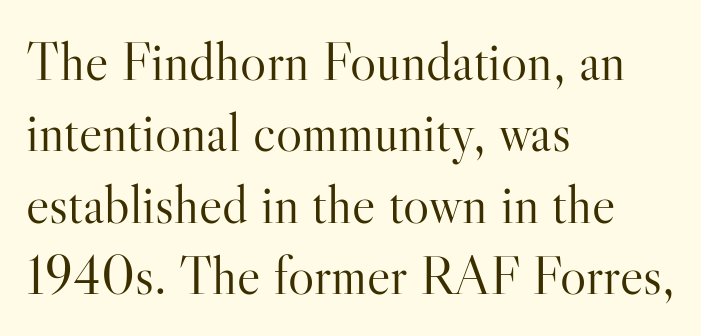
Q: Is the text bold? A: No.
Q: Is the text italic (slanted)? A: No, it is upright.
Q: Is the typeface a serif or a sans-serif typeface? A: Serif.
Q: Is the text underlined? A: No.
Q: How is the paragraph aligned? A: Left-aligned.
Q: Is the spacing between letters normal or unusually wide? A: Normal.
Q: Is the spacing between lines tight, normal or loose? A: Normal.
Q: Width (condensed, normal, or wide)? A: Normal.
Q: Stroke contrast? A: High.
Q: x-height? A: Small.
Q: Monospaced? A: No.
